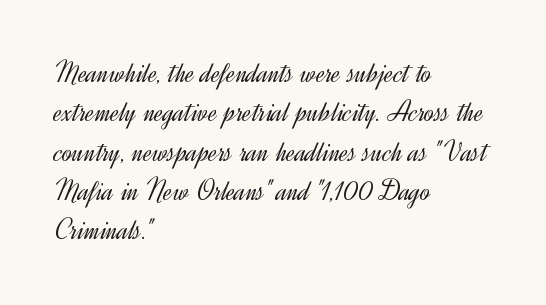
Beneath every word, the page is bare. This is not heavy type; no bold has been used. The glyphs in this specimen are sans serif. The line-height multiplier appears to be the usual default. Is the letter spacing exaggerated? No — it looks like the ordinary default.
